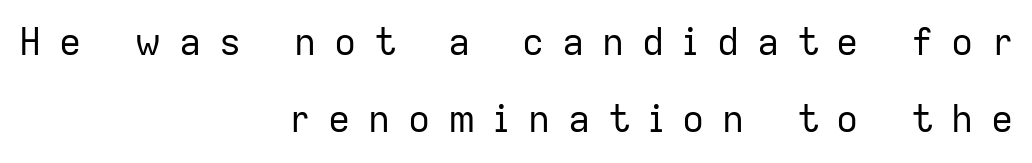
Q: Is the text bold? A: No.
Q: Is the text italic (slanted)? A: No, it is upright.
Q: Is the typeface a serif or a sans-serif typeface? A: Sans-serif.
Q: Is the text underlined? A: No.
Q: How is the paragraph aligned? A: Right-aligned.
Q: Is the spacing between letters normal or unusually wide? A: Unusually wide.
Q: Is the spacing between lines tight, normal or loose? A: Loose.
Q: Width (condensed, normal, or wide)? A: Normal.
Q: Stroke contrast? A: Low.
Q: x-height? A: Medium.
Q: Monospaced? A: No.
